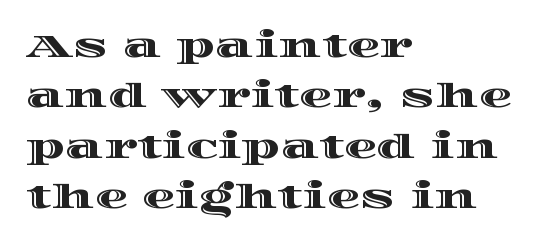
The letters advance in unequal steps, a hallmark of proportional type. Short and long lines alike share a common starting point at left. Vertical strokes here are truly vertical. The zone under the glyphs is completely vacant. In terms of leading, this rendering sits right in the middle. A typesetter would call this zero additional tracking.
